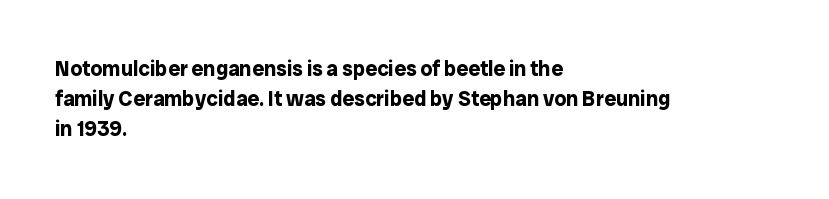
The image shows 21 px bold type, upright; set left-aligned, normal line spacing (1.43x), normal letter spacing, not underlined.
